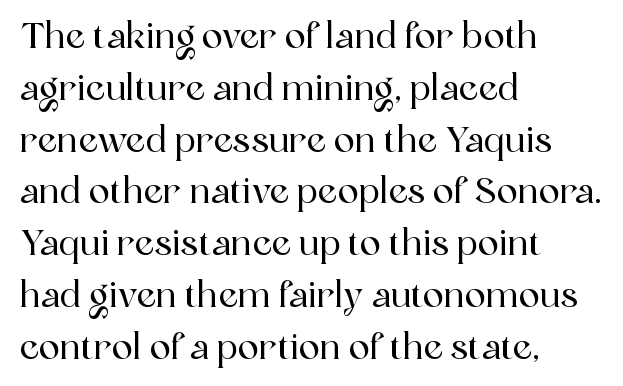
Notice how descenders clear the ascenders below comfortably — that's standard leading. Spacing verdict: proportional, widths tailored to each character. The letters stand upright; this is a roman face. The typeface chosen for these lines features serifs.
